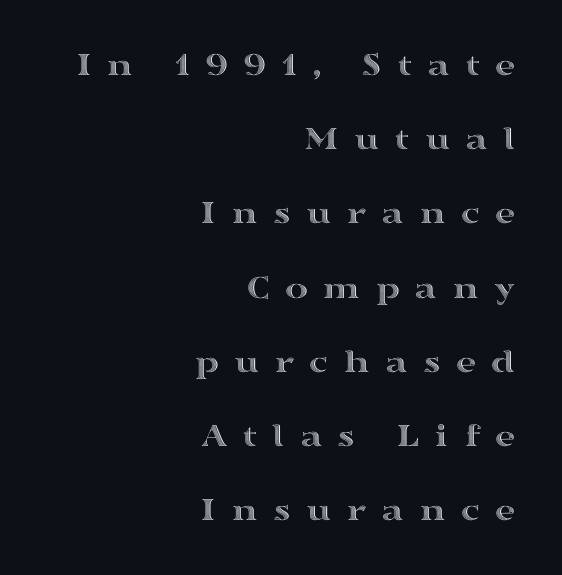
Summary of vertical rhythm: relaxed, with wide interline spacing. Posture: straight, roman, zero tilt. Varying glyph widths throughout — classic text-font behaviour. Descender tails drop into unmarked territory. The rag falls on the left side of this text block.
